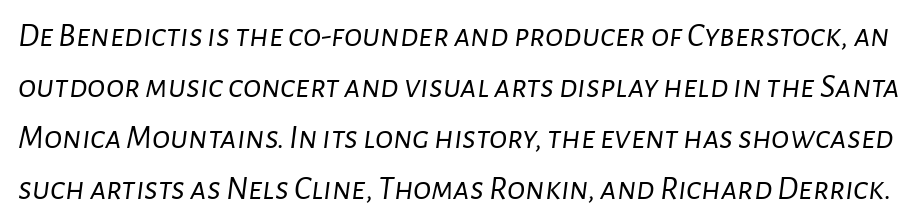
Q: Is the text bold? A: No.
Q: Is the text italic (slanted)? A: Yes, it leans right by about 7 degrees.
Q: Is the text underlined? A: No.
Q: Is the spacing between letters normal or unusually wide? A: Normal.
Q: Is the spacing between lines tight, normal or loose? A: Normal.
Q: Width (condensed, normal, or wide)? A: Normal.
Q: Stroke contrast? A: Low.
Q: x-height? A: Medium.
Q: Monospaced? A: No.
